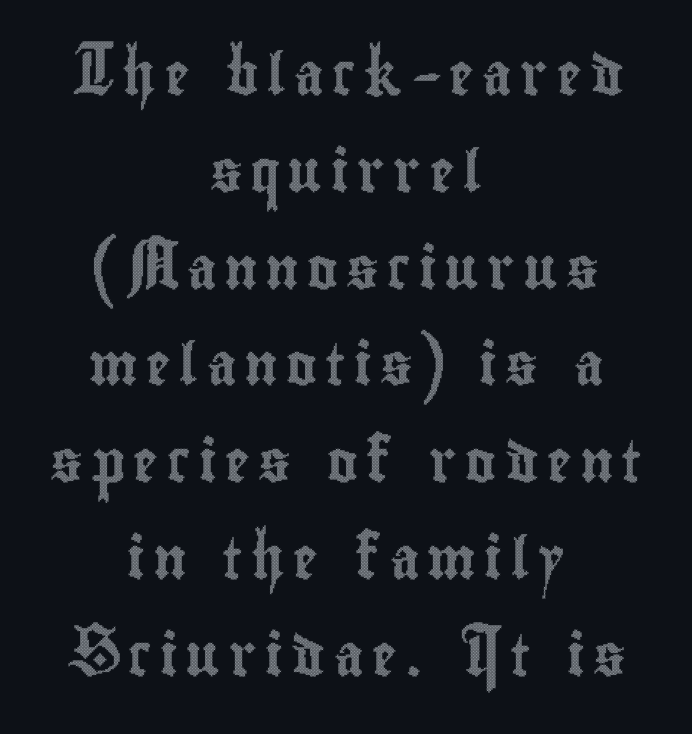
{"italic": "no", "width": "condensed", "x_height": "small", "monospaced": "no", "underline": "no", "align": "center", "line_spacing": "loose", "line_spacing_ratio": 2.36, "letter_spacing": "wide", "letter_spacing_em": 0.21, "glyph_px": 41}
